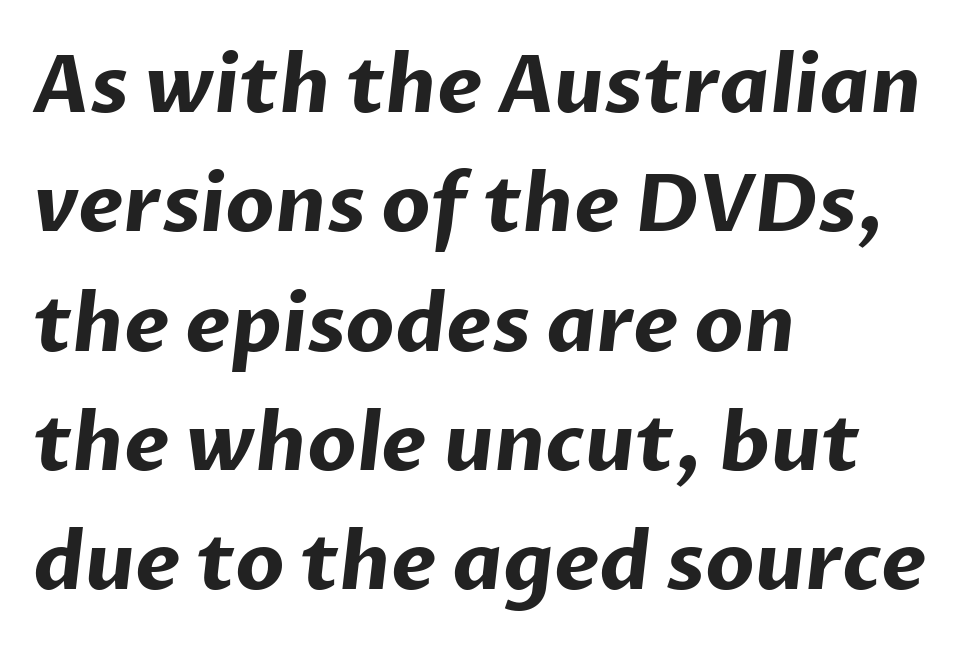
In CSS terms this would be text-align: left. Inter-character spacing is left at the font's built-in metrics. The rendering uses natural spacing where letterforms have individual widths. Rule under the text: the space is simply empty.
